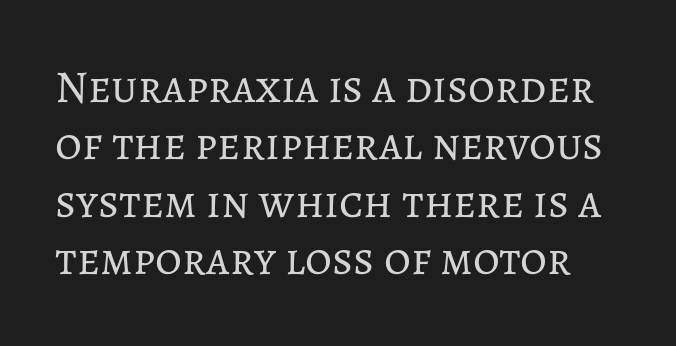
The words here are not underlined. Proportional: the letters do not fall into vertical columns. The passage shown stacks its lines at a standard gap. Every stem runs plumb, perpendicular to the baseline. No chunkiness to these letters — they're not bold. Standard letterfit; no display-style spreading of the glyphs.
